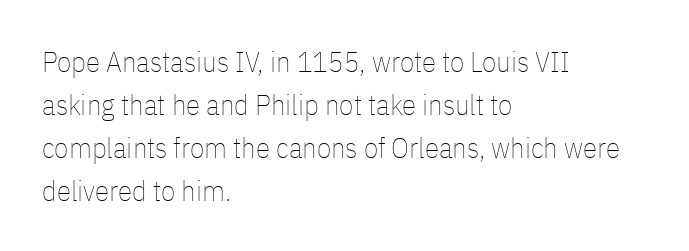
{"italic": "no", "bold": "no", "weight": "thin", "width": "condensed", "stroke_contrast": "low", "x_height": "medium", "monospaced": "no", "underline": "no", "align": "left", "line_spacing": "normal", "line_spacing_ratio": 1.48, "letter_spacing": "normal", "letter_spacing_em": 0.0, "glyph_px": 29}
